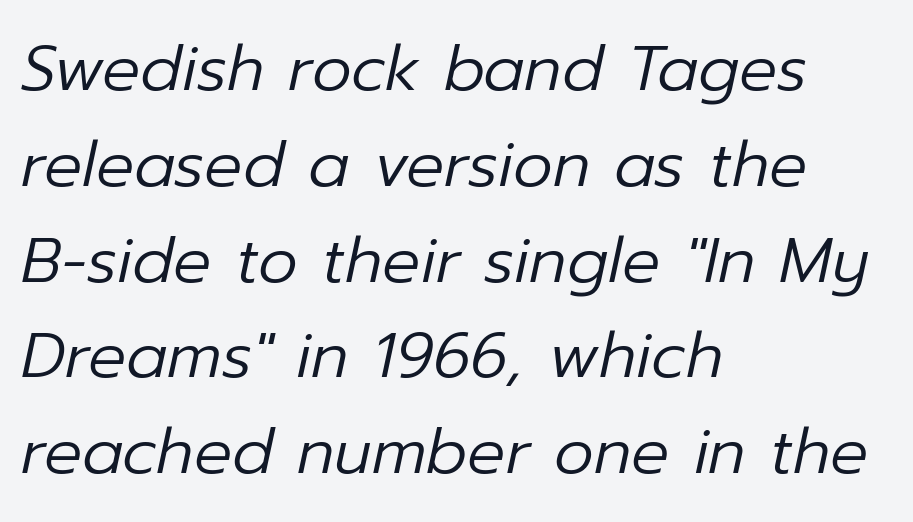
The image shows 63 px regular-weight type, italic (leaning right); set left-aligned, normal line spacing (1.52x), normal letter spacing, not underlined; low stroke contrast and a medium x-height.
